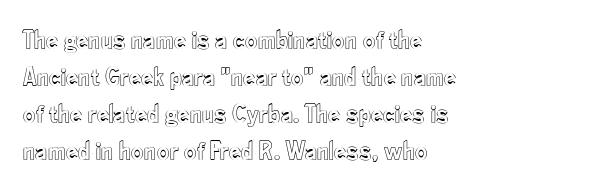
A typesetter would call this zero additional tracking. Notice how descenders clear the ascenders below comfortably — that's standard leading. Ordinary non-slanted type is in use. Letters rest on an invisible, unmarked baseline.
